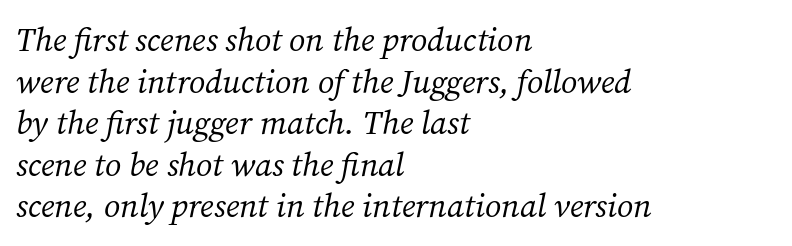
Q: Is the text bold? A: No.
Q: Is the text italic (slanted)? A: Yes, it leans right by about 12 degrees.
Q: Is the typeface a serif or a sans-serif typeface? A: Serif.
Q: Is the text underlined? A: No.
Q: How is the paragraph aligned? A: Left-aligned.
Q: Is the spacing between letters normal or unusually wide? A: Normal.
Q: Is the spacing between lines tight, normal or loose? A: Normal.
Q: Width (condensed, normal, or wide)? A: Normal.
Q: Stroke contrast? A: Medium.
Q: x-height? A: Medium.
Q: Monospaced? A: No.
